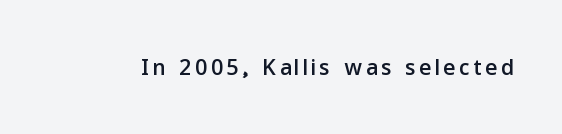
{"serif": "no", "italic": "no", "width": "normal", "stroke_contrast": "low", "x_height": "medium", "monospaced": "no", "underline": "no", "glyph_px": 32}
